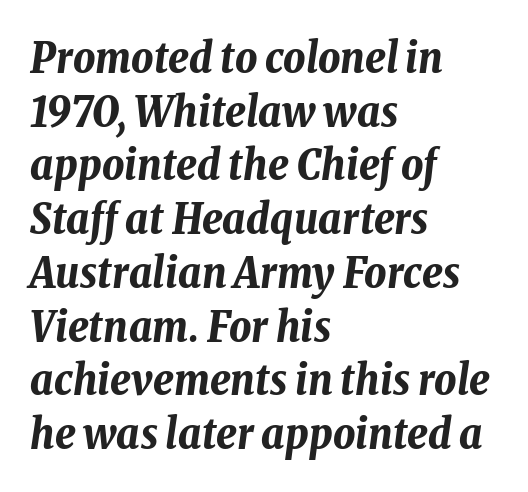
Q: Is the text bold? A: Yes.
Q: Is the text italic (slanted)? A: Yes, it leans right by about 8 degrees.
Q: Is the text underlined? A: No.
Q: How is the paragraph aligned? A: Left-aligned.
Q: Is the spacing between letters normal or unusually wide? A: Normal.
Q: Is the spacing between lines tight, normal or loose? A: Normal.
Q: Width (condensed, normal, or wide)? A: Condensed.
Q: Stroke contrast? A: Low.
Q: x-height? A: Medium.
Q: Monospaced? A: No.
